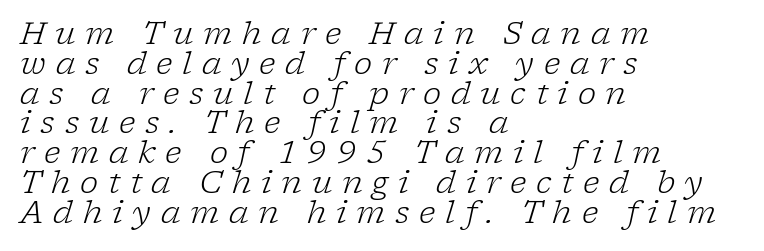
{"serif": "yes", "italic": "yes", "lean": "right", "slant_degrees": 17, "bold": "no", "weight": "light", "width": "normal", "stroke_contrast": "low", "x_height": "medium", "monospaced": "no", "underline": "no", "align": "left", "line_spacing": "tight", "line_spacing_ratio": 0.96, "letter_spacing": "wide", "letter_spacing_em": 0.31, "glyph_px": 31}
